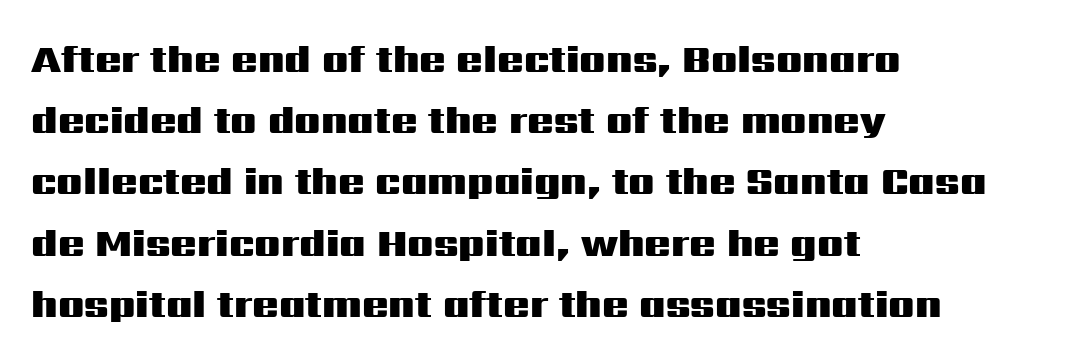
{"serif": "no", "italic": "no", "bold": "yes", "weight": "heavy", "width": "wide", "stroke_contrast": "medium", "x_height": "medium", "monospaced": "no", "underline": "no", "align": "left", "line_spacing": "normal", "line_spacing_ratio": 1.57, "letter_spacing": "normal", "letter_spacing_em": 0.0, "glyph_px": 39}
